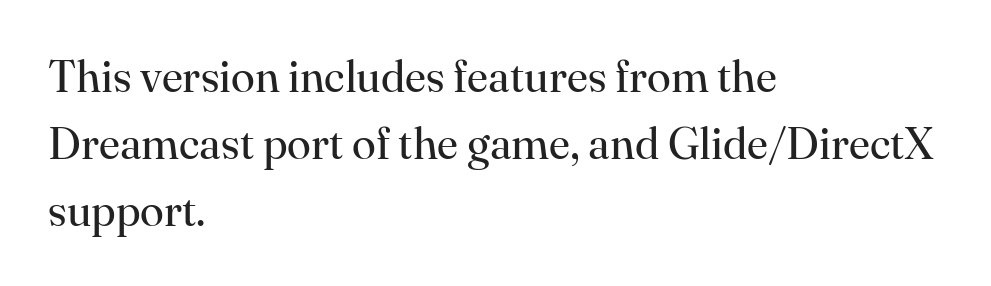
The image shows 44 px regular-weight serif type, upright; set left-aligned, normal line spacing (1.52x), normal letter spacing, not underlined; high stroke contrast and a small x-height.
